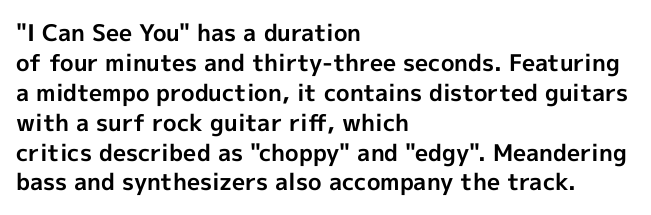
The image shows 23 px bold type, upright; set left-aligned, normal line spacing (1.3x), normal letter spacing, not underlined.
